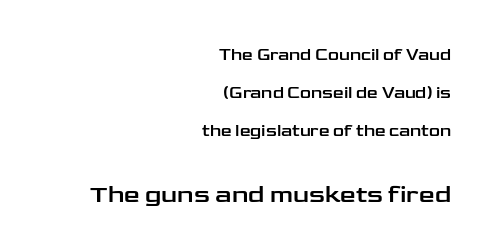
{"italic": "no", "underline": "no", "align": "right", "line_spacing": "loose", "line_spacing_ratio": 2.25, "letter_spacing": "normal", "letter_spacing_em": 0.0, "larger_block": "second", "size_ratio": 1.47, "glyph_px": 25}
